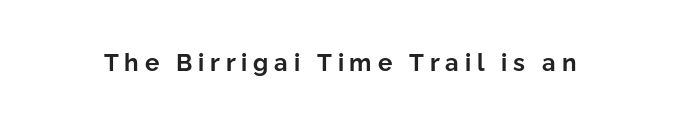
Q: Is the text bold? A: Yes.
Q: Is the text italic (slanted)? A: No, it is upright.
Q: Is the text underlined? A: No.
Q: Is the spacing between letters normal or unusually wide? A: Unusually wide.
